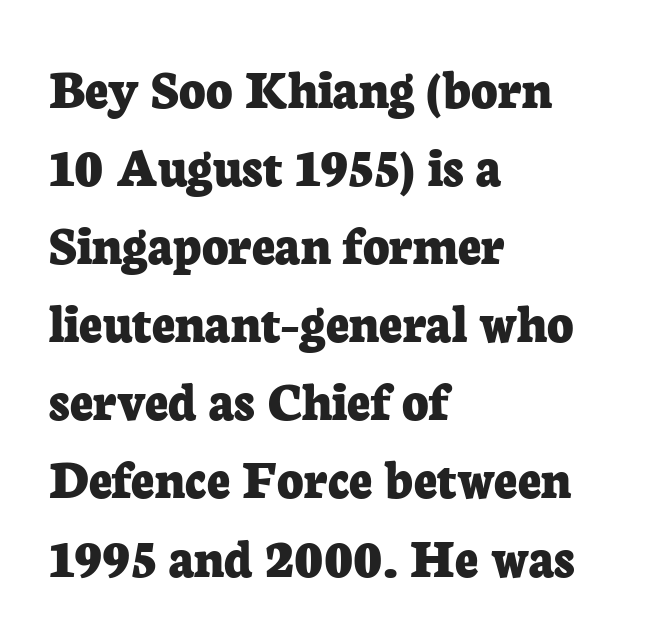
The image shows 57 px bold serif type, upright; set left-aligned, normal line spacing (1.37x), normal letter spacing, not underlined; low stroke contrast and a medium x-height.
